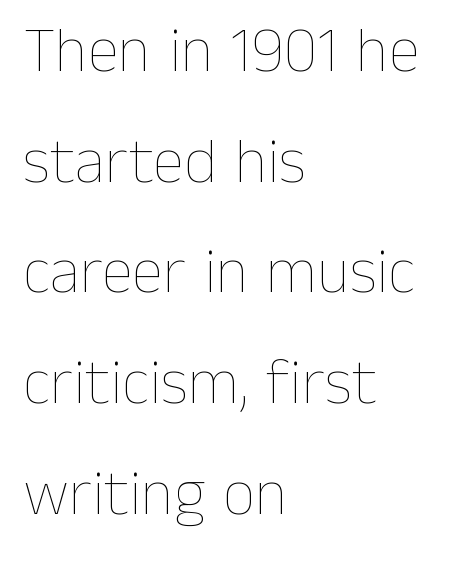
{"italic": "no", "bold": "no", "weight": "thin", "width": "normal", "stroke_contrast": "low", "x_height": "medium", "monospaced": "no", "underline": "no", "align": "left", "line_spacing_ratio": 1.73, "letter_spacing": "normal", "letter_spacing_em": 0.0, "glyph_px": 64}
